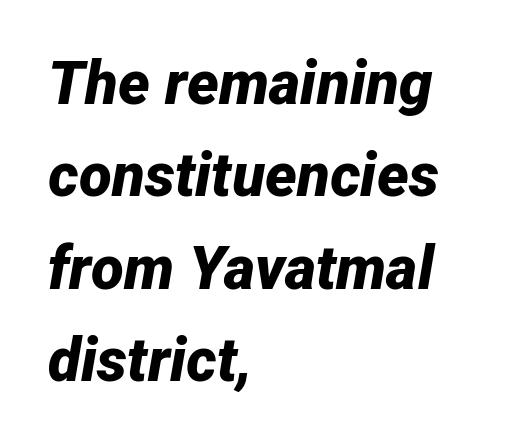
The image shows 60 px bold type, italic (leaning right); set left-aligned, normal line spacing (1.54x), normal letter spacing, not underlined; low stroke contrast and a medium x-height.
